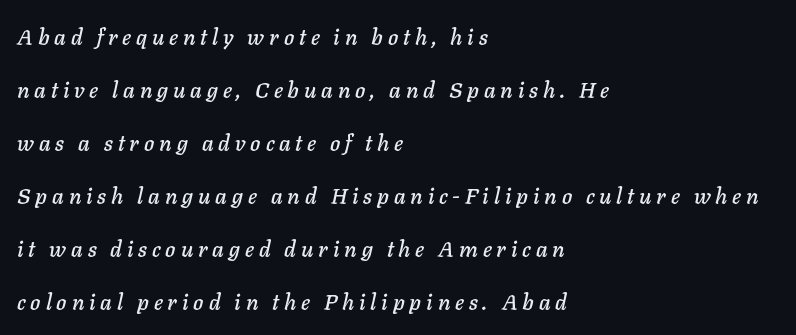
Q: Is the text italic (slanted)? A: Yes, it leans right by about 11 degrees.
Q: Is the text underlined? A: No.
Q: How is the paragraph aligned? A: Left-aligned.
Q: Is the spacing between letters normal or unusually wide? A: Unusually wide.
Q: Is the spacing between lines tight, normal or loose? A: Loose.
